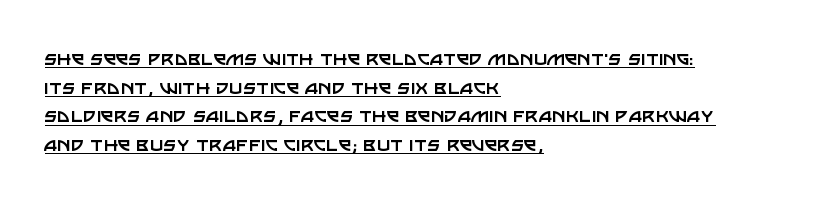
{"italic": "no", "bold": "no", "underline": "yes", "align": "left", "line_spacing": "normal", "line_spacing_ratio": 1.25, "letter_spacing": "normal", "letter_spacing_em": 0.0, "glyph_px": 23}
